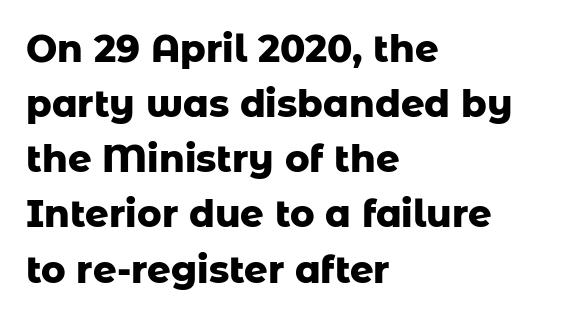
Q: Is the text bold? A: Yes.
Q: Is the text italic (slanted)? A: No, it is upright.
Q: Is the typeface a serif or a sans-serif typeface? A: Sans-serif.
Q: Is the text underlined? A: No.
Q: How is the paragraph aligned? A: Left-aligned.
Q: Is the spacing between letters normal or unusually wide? A: Normal.
Q: Is the spacing between lines tight, normal or loose? A: Normal.
Q: Width (condensed, normal, or wide)? A: Normal.
Q: Stroke contrast? A: Low.
Q: x-height? A: Medium.
Q: Monospaced? A: No.
